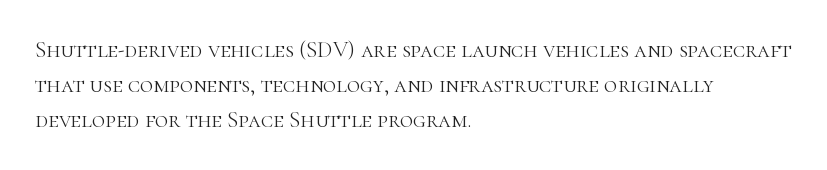
The image shows 23 px text type, upright; set left-aligned, normal line spacing (1.53x), normal letter spacing, not underlined.
